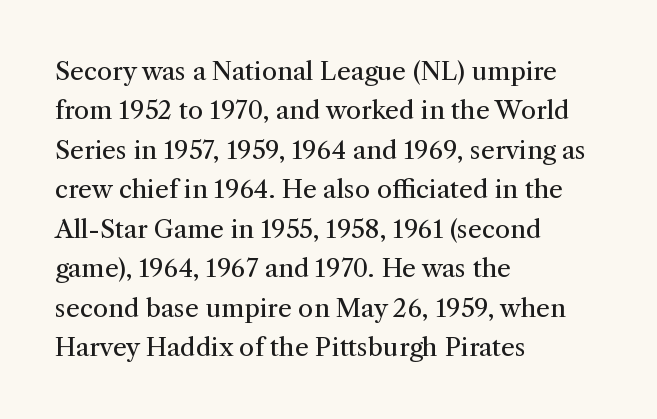
The image shows 25 px text type, upright; set left-aligned, normal line spacing (1.58x), normal letter spacing, not underlined.
